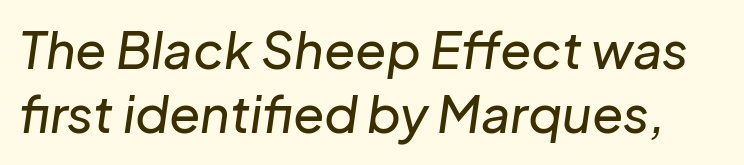
{"italic": "yes", "lean": "right", "slant_degrees": 8, "width": "normal", "stroke_contrast": "low", "x_height": "medium", "monospaced": "no", "underline": "no", "line_spacing": "normal", "line_spacing_ratio": 1.26, "letter_spacing": "normal", "letter_spacing_em": 0.0, "glyph_px": 51}
